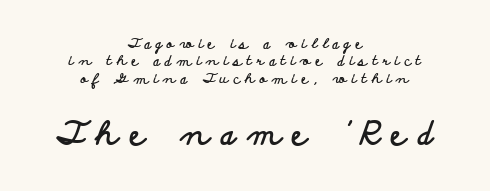
{"serif": "no", "bold": "yes", "weight": "bold", "width": "wide", "stroke_contrast": "low", "x_height": "small", "monospaced": "no", "underline": "no", "align": "center", "line_spacing_ratio": 1.24, "letter_spacing": "wide", "letter_spacing_em": 0.36, "larger_block": "second", "size_ratio": 2.29, "glyph_px": 32}
